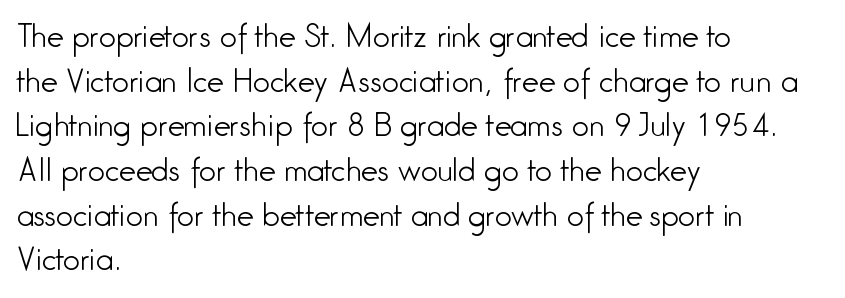
How would I describe the line gaps? Plain and ordinary. Line starts are locked; line ends wander. Counters stay open thanks to moderate or lighter strokes. The tracking reads as untouched default to a designer's eye. The letters advance in unequal steps, a hallmark of proportional type. Unlike italic type, these characters show no tilt at all.
